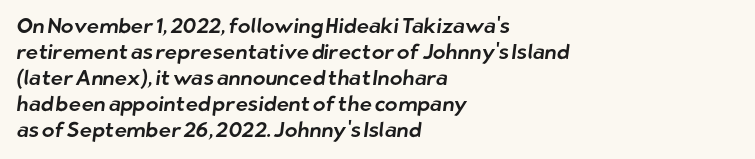
The image shows 21 px text type; set left-aligned, line spacing 1.24x, normal letter spacing, not underlined.
